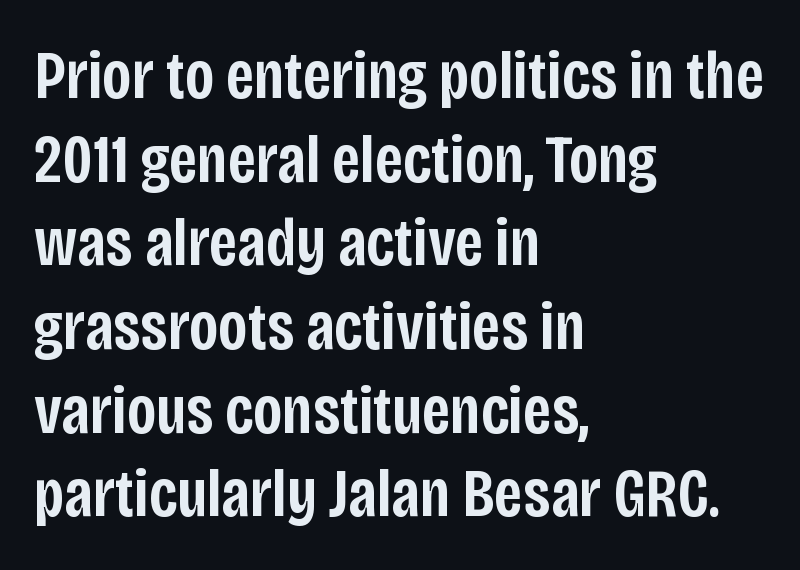
The image shows 68 px semibold, condensed sans-serif type, upright; set left-aligned, line spacing 1.23x, normal letter spacing, not underlined; low stroke contrast and a large x-height.
